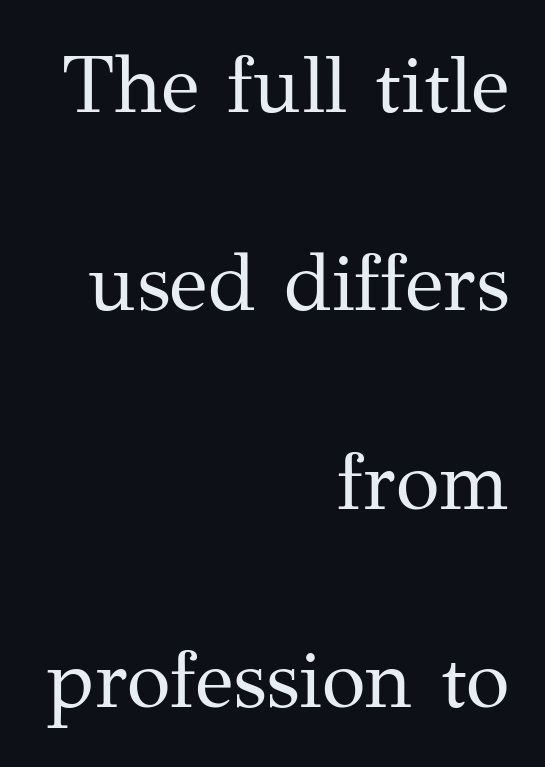
Q: Is the text bold? A: No.
Q: Is the text italic (slanted)? A: No, it is upright.
Q: Is the typeface a serif or a sans-serif typeface? A: Serif.
Q: Is the text underlined? A: No.
Q: How is the paragraph aligned? A: Right-aligned.
Q: Is the spacing between letters normal or unusually wide? A: Normal.
Q: Is the spacing between lines tight, normal or loose? A: Loose.
Q: Width (condensed, normal, or wide)? A: Normal.
Q: Stroke contrast? A: Medium.
Q: x-height? A: Medium.
Q: Monospaced? A: No.
